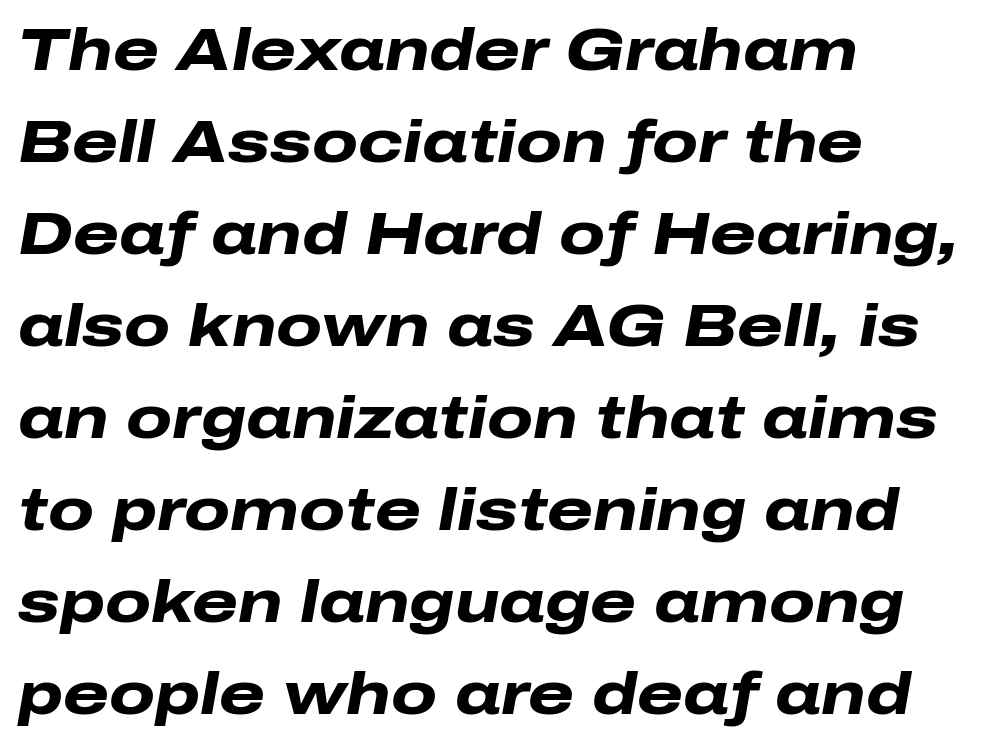
Every character sits at an angle, as italics do. This sample is left-justified, so line endings fall wherever the words run out. Glyph-to-glyph distance matches everyday printed text. The block of text has a typical density, with ordinary space between rows.
